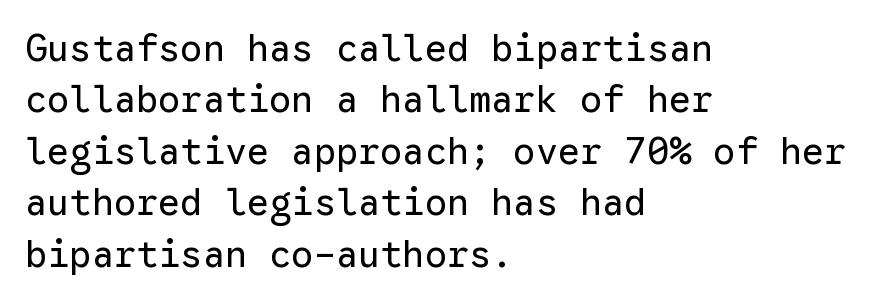
Q: Is the text bold? A: No.
Q: Is the text italic (slanted)? A: No, it is upright.
Q: Is the typeface a serif or a sans-serif typeface? A: Sans-serif.
Q: Is the text underlined? A: No.
Q: How is the paragraph aligned? A: Left-aligned.
Q: Is the spacing between letters normal or unusually wide? A: Normal.
Q: Is the spacing between lines tight, normal or loose? A: Normal.
Q: Width (condensed, normal, or wide)? A: Normal.
Q: Stroke contrast? A: Low.
Q: x-height? A: Medium.
Q: Monospaced? A: Yes.
